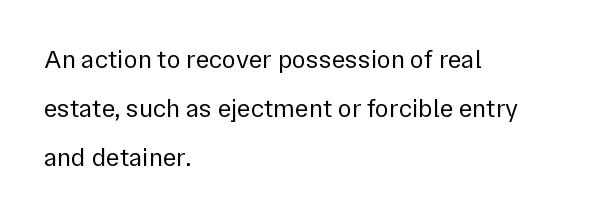
Q: Is the text bold? A: No.
Q: Is the text italic (slanted)? A: No, it is upright.
Q: Is the text underlined? A: No.
Q: How is the paragraph aligned? A: Left-aligned.
Q: Is the spacing between letters normal or unusually wide? A: Normal.
